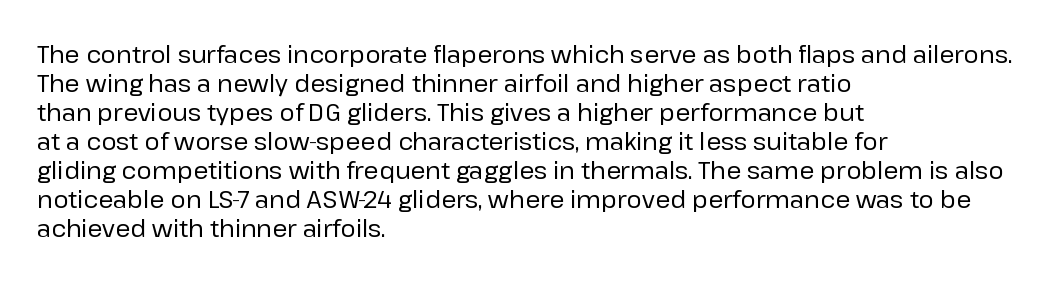
{"italic": "no", "bold": "no", "underline": "no", "align": "left", "line_spacing_ratio": 1.21, "letter_spacing": "normal", "letter_spacing_em": 0.0, "glyph_px": 24}
